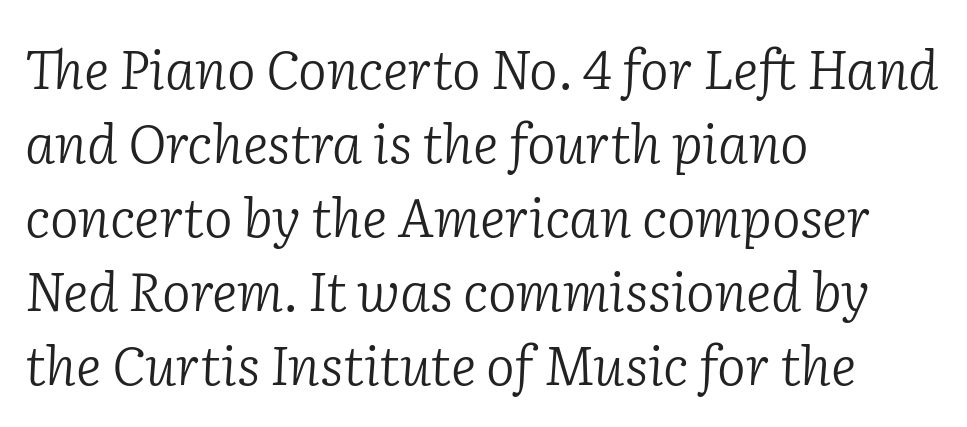
Rows of type keep a routine distance in the vertical direction. On a weight scale, this lands at 450 or below. The glyphs in this specimen are seriffed. Here the glyphs are tracked normally, forming tight word shapes.
